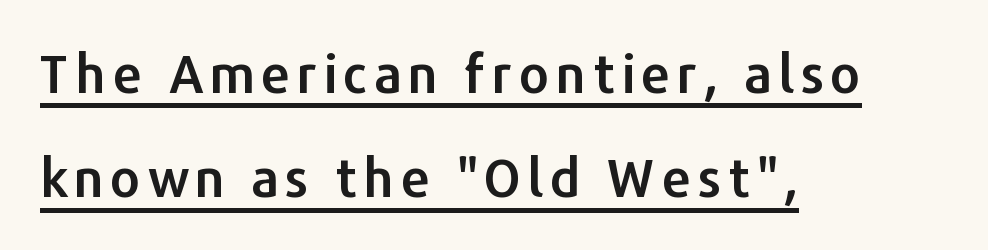
{"serif": "no", "italic": "no", "width": "normal", "stroke_contrast": "low", "x_height": "medium", "monospaced": "no", "underline": "yes", "align": "left", "line_spacing": "loose", "line_spacing_ratio": 1.97, "glyph_px": 53}
